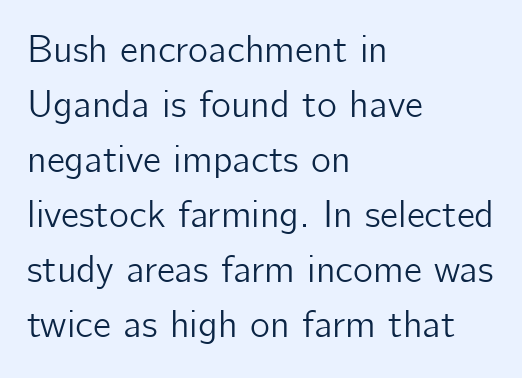
{"serif": "no", "italic": "no", "width": "normal", "stroke_contrast": "low", "x_height": "medium", "monospaced": "no", "underline": "no", "align": "left", "line_spacing": "normal", "line_spacing_ratio": 1.45, "letter_spacing": "normal", "letter_spacing_em": 0.0, "glyph_px": 38}
